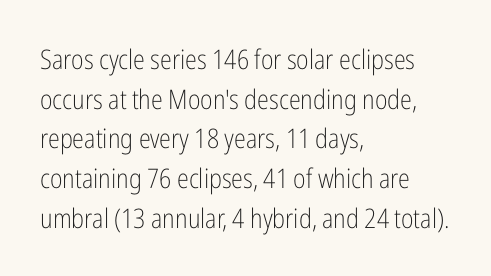
Notice how descenders clear the ascenders below comfortably — that's standard leading. Inter-character spacing is left at the font's built-in metrics. Bare-footed words on every line. The strokes are not fattened; the text isn't bold. A student would call this left alignment; a typographer would say flush left, rag right.
